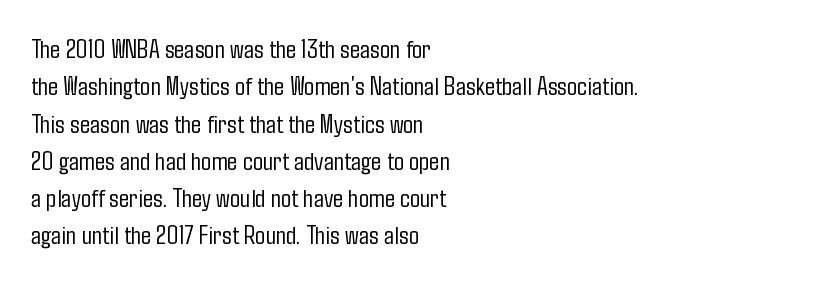
{"italic": "no", "bold": "no", "underline": "no", "align": "left", "line_spacing": "normal", "line_spacing_ratio": 1.38, "letter_spacing": "normal", "letter_spacing_em": 0.0, "glyph_px": 27}
